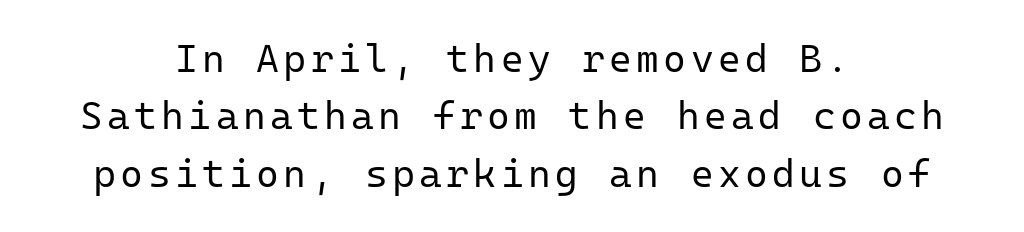
The image shows 39 px regular-weight sans-serif type, upright, monospaced; set centered, normal line spacing (1.47x), not underlined; low stroke contrast and a medium x-height.
